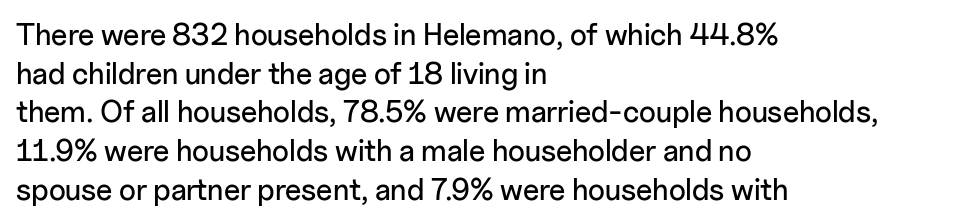
{"serif": "no", "italic": "no", "width": "normal", "stroke_contrast": "low", "x_height": "medium", "monospaced": "no", "underline": "no", "align": "left", "line_spacing": "normal", "line_spacing_ratio": 1.29, "letter_spacing": "normal", "letter_spacing_em": 0.0, "glyph_px": 30}
